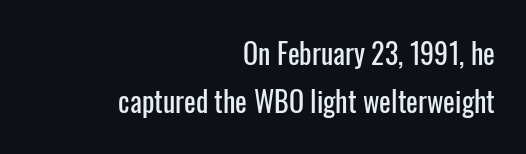
The image shows 28 px condensed sans-serif type, upright; set right-aligned, line spacing 1.73x, normal letter spacing, not underlined; low stroke contrast and a medium x-height.
